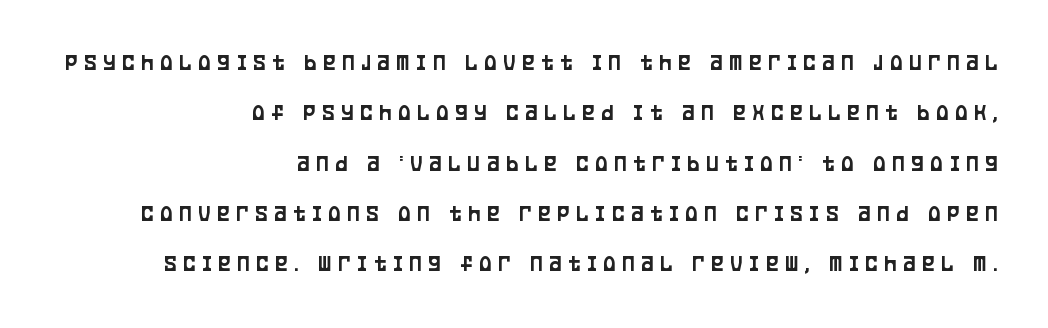
{"italic": "no", "underline": "no", "align": "right", "line_spacing": "loose", "line_spacing_ratio": 2.19, "letter_spacing": "wide", "letter_spacing_em": 0.3, "glyph_px": 23}
